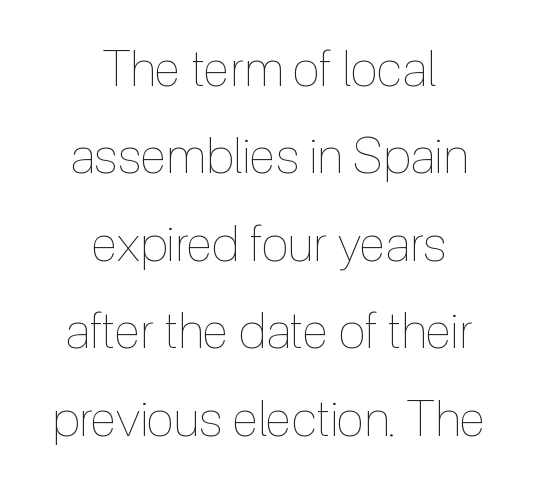
Character widths vary here, with narrow letters taking less room than wide ones. Italic: no, the glyphs are upright roman. Bare-footed words on every line. Vertical stems look standard width or narrower in stroke. The letterforms sit shoulder to shoulder at normal distance.
